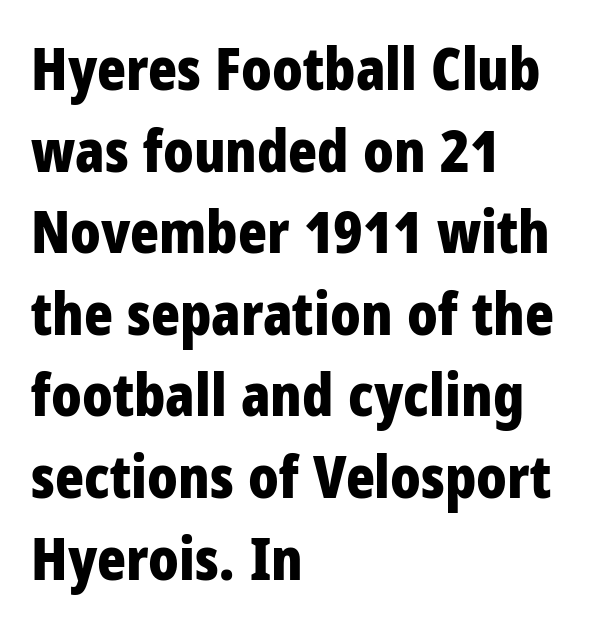
{"serif": "no", "italic": "no", "bold": "yes", "weight": "bold", "width": "condensed", "stroke_contrast": "low", "x_height": "large", "monospaced": "no", "underline": "no", "align": "left", "line_spacing": "normal", "line_spacing_ratio": 1.36, "letter_spacing": "normal", "letter_spacing_em": 0.0, "glyph_px": 60}
